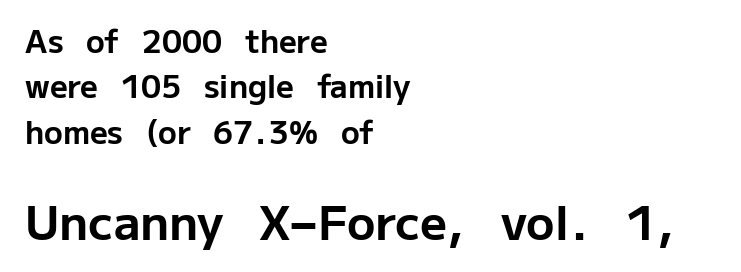
The image shows 47 px bold sans-serif type, upright; set left-aligned, normal line spacing (1.46x), normal letter spacing, not underlined; the second (bottom) block is 1.52x larger; low stroke contrast and a medium x-height.
